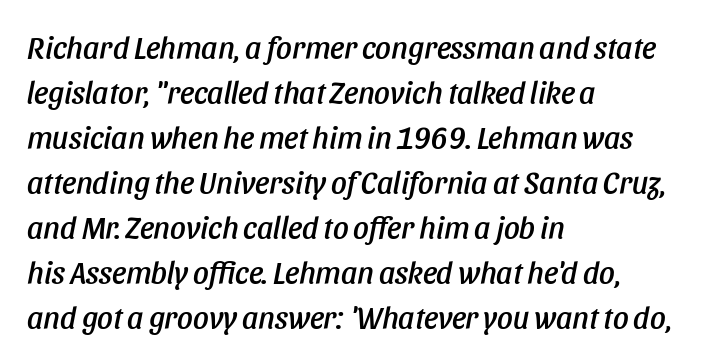
This rendering leaves character spacing at its baseline value. Reading down the block, your eye returns to a fixed left position each line. These lines were composed using italics. This sample keeps an unexceptional amount of space between lines. Has an underline been added? It has not. The letters advance in unequal steps, a hallmark of proportional type.
